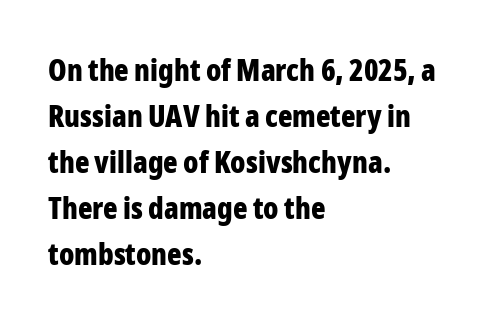
Q: Is the text bold? A: Yes.
Q: Is the text italic (slanted)? A: No, it is upright.
Q: Is the typeface a serif or a sans-serif typeface? A: Sans-serif.
Q: Is the text underlined? A: No.
Q: How is the paragraph aligned? A: Left-aligned.
Q: Is the spacing between letters normal or unusually wide? A: Normal.
Q: Is the spacing between lines tight, normal or loose? A: Normal.
Q: Width (condensed, normal, or wide)? A: Condensed.
Q: Stroke contrast? A: Low.
Q: x-height? A: Medium.
Q: Monospaced? A: No.
